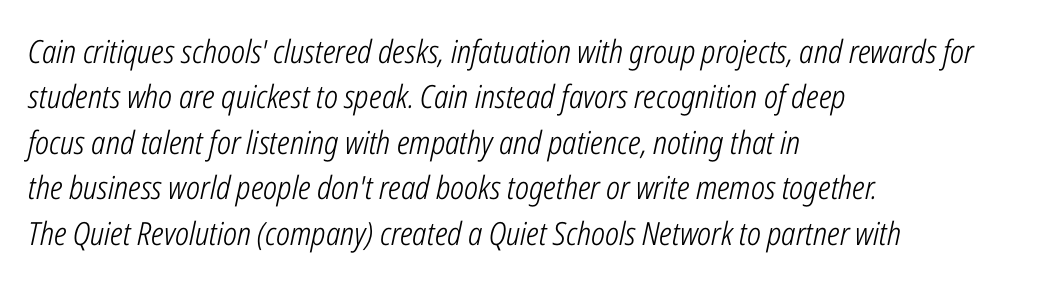
Q: Is the text bold? A: No.
Q: Is the text italic (slanted)? A: Yes, it leans right by about 12 degrees.
Q: Is the text underlined? A: No.
Q: How is the paragraph aligned? A: Left-aligned.
Q: Is the spacing between letters normal or unusually wide? A: Normal.
Q: Is the spacing between lines tight, normal or loose? A: Normal.
Q: Width (condensed, normal, or wide)? A: Condensed.
Q: Stroke contrast? A: Low.
Q: x-height? A: Medium.
Q: Monospaced? A: No.
